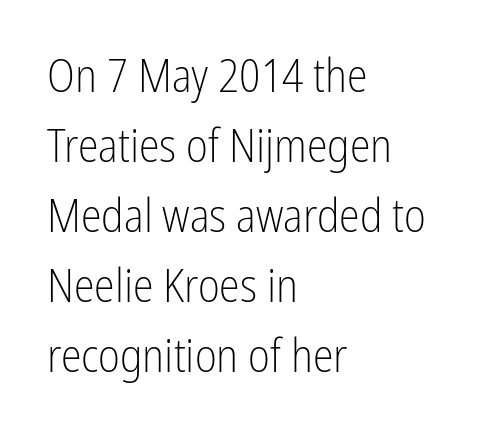
{"serif": "no", "italic": "no", "bold": "no", "weight": "light", "width": "condensed", "stroke_contrast": "low", "x_height": "medium", "monospaced": "no", "underline": "no", "align": "left", "line_spacing": "normal", "line_spacing_ratio": 1.49, "letter_spacing": "normal", "letter_spacing_em": 0.0, "glyph_px": 47}
